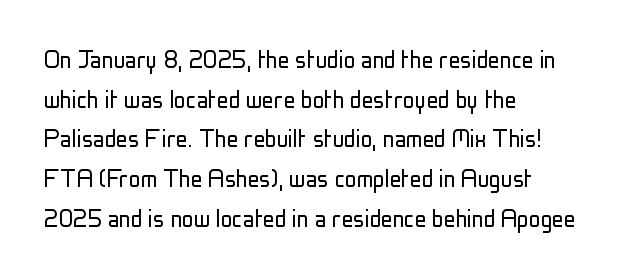
Q: Is the text bold? A: No.
Q: Is the text italic (slanted)? A: No, it is upright.
Q: Is the typeface a serif or a sans-serif typeface? A: Sans-serif.
Q: Is the text underlined? A: No.
Q: How is the paragraph aligned? A: Left-aligned.
Q: Is the spacing between letters normal or unusually wide? A: Normal.
Q: Is the spacing between lines tight, normal or loose? A: Normal.
Q: Width (condensed, normal, or wide)? A: Condensed.
Q: Stroke contrast? A: Low.
Q: x-height? A: Medium.
Q: Monospaced? A: No.
